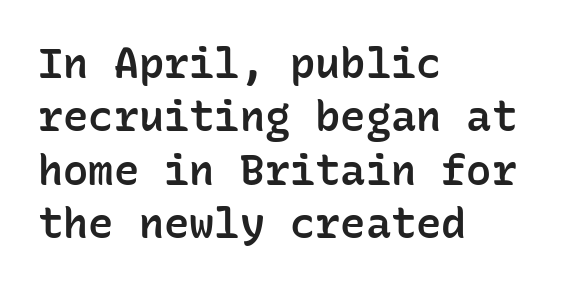
Q: Is the text bold? A: Semi-bold.
Q: Is the text italic (slanted)? A: No, it is upright.
Q: Is the typeface a serif or a sans-serif typeface? A: Sans-serif.
Q: Is the text underlined? A: No.
Q: How is the paragraph aligned? A: Left-aligned.
Q: Is the spacing between letters normal or unusually wide? A: Normal.
Q: Is the spacing between lines tight, normal or loose? A: Normal.
Q: Width (condensed, normal, or wide)? A: Normal.
Q: Stroke contrast? A: Low.
Q: x-height? A: Medium.
Q: Monospaced? A: Yes.
